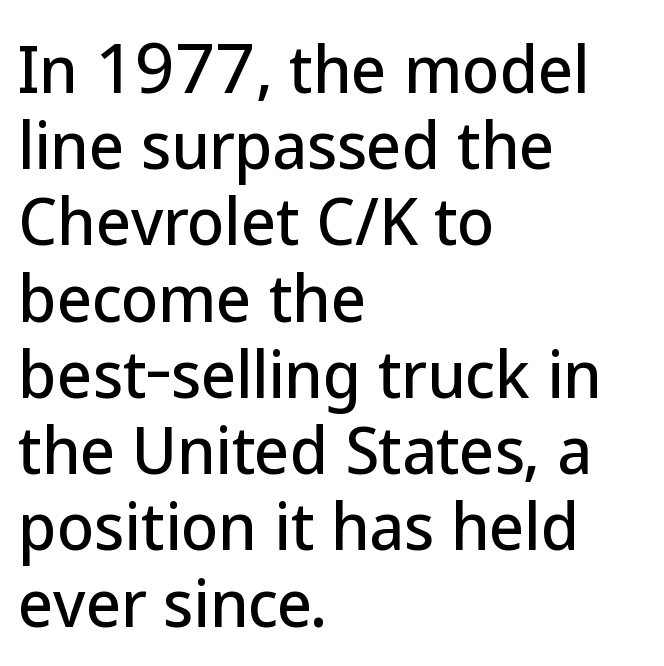
Just letters on the line, the space beneath them empty. A normal amount of white space separates one row of letters from the next. The paragraph has a hard left edge and a soft right edge. The type sits square on the baseline with zero lean. These lines are composed in type without serifs. The rendering uses natural spacing where letterforms have individual widths.
